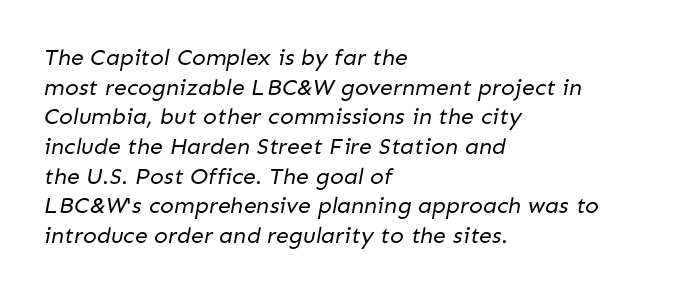
{"bold": "no", "underline": "no", "align": "left", "line_spacing": "normal", "line_spacing_ratio": 1.29, "letter_spacing": "normal", "letter_spacing_em": 0.0, "glyph_px": 23}
